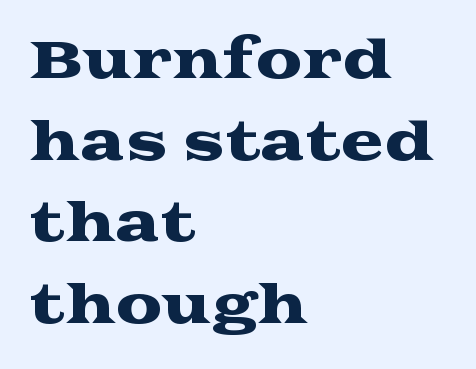
To sum up the face: it has serifs. Ordinary non-slanted type is in use. These lines keep a tight, regular rhythm from letter to letter. The passage shown is typed in a proportional face where columns would drift. Leading: standard. The string is rendered with underlining switched off.
